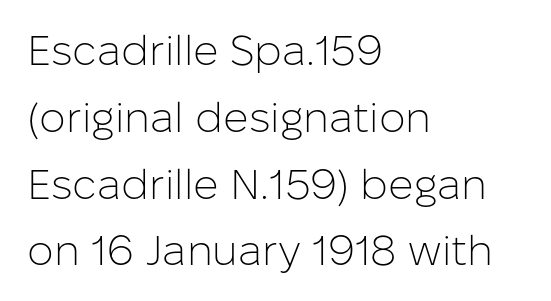
The image shows 42 px light sans-serif type, upright; set left-aligned, normal line spacing (1.59x), normal letter spacing, not underlined; low stroke contrast and a medium x-height.
